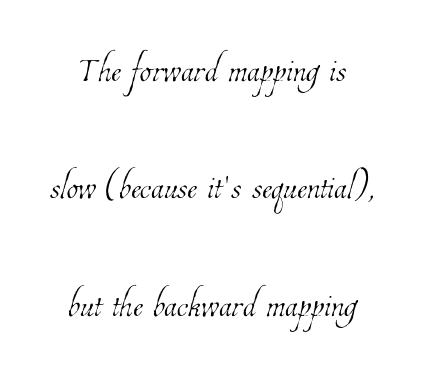
The typeface has the unassuming heft of standard copy or less. Line starts and ends both wander, symmetrically. Leading: increased. The passage shown is typed in a proportional face where columns would drift.
